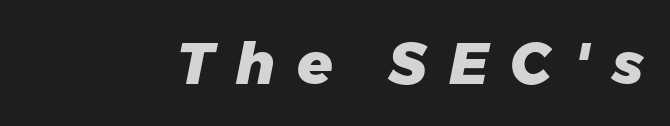
{"italic": "yes", "lean": "right", "slant_degrees": 11, "bold": "yes", "weight": "heavy", "width": "normal", "stroke_contrast": "low", "x_height": "medium", "monospaced": "no", "underline": "no", "letter_spacing": "wide", "letter_spacing_em": 0.38, "glyph_px": 58}
